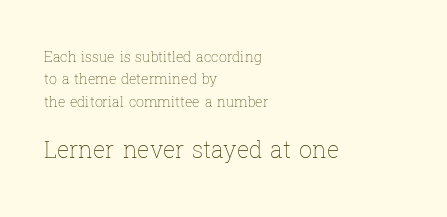
Designer's note — italics off, roman on. Teacher's note: observe the even left margin — that is flush-left alignment. Does extra space separate the letters? No, they use regular spacing. The space beneath each line is pristine and unruled. Block two is the big one; block one sits smaller above it.
